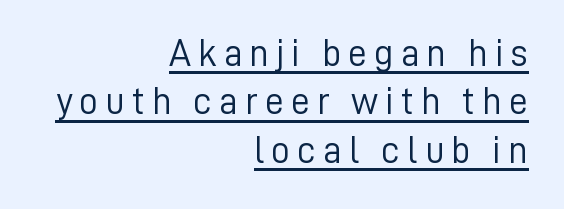
The rendering uses a moderate line-height, typical for paragraphs. A continuous stroke trails under the words, as in a hyperlink. Serifs: no, the terminals of the letterforms are clean. The strokes are not fattened; the text isn't bold. The lines in this sample share a right terminus and differ only in where they begin. Each letter keeps its own natural width here, so spacing adapts to shape.
